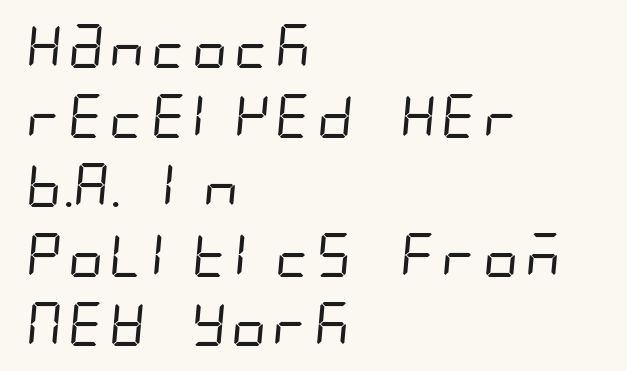
Notice how descenders clear the ascenders below comfortably — that's standard leading. The rendering anchors every line to the left-hand side. The text was rendered using a sans face with plain stroke endings. A quiet, ordinary-to-light weight characterises the typeface. Is the letter spacing exaggerated? No — it looks like the ordinary default.
